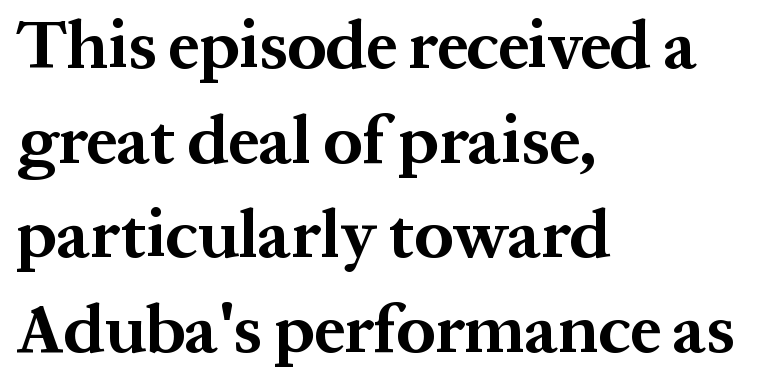
Q: Is the text bold? A: Yes.
Q: Is the text italic (slanted)? A: No, it is upright.
Q: Is the typeface a serif or a sans-serif typeface? A: Serif.
Q: Is the text underlined? A: No.
Q: How is the paragraph aligned? A: Left-aligned.
Q: Is the spacing between letters normal or unusually wide? A: Normal.
Q: Is the spacing between lines tight, normal or loose? A: Normal.
Q: Width (condensed, normal, or wide)? A: Normal.
Q: Stroke contrast? A: Medium.
Q: x-height? A: Medium.
Q: Monospaced? A: No.
